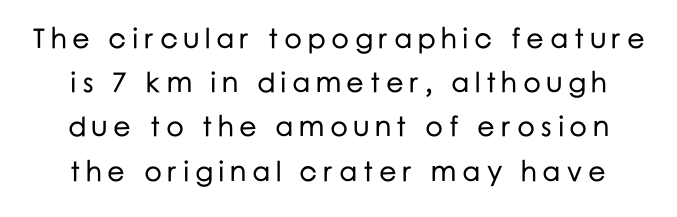
{"serif": "no", "italic": "no", "width": "normal", "stroke_contrast": "low", "x_height": "medium", "monospaced": "no", "underline": "no", "align": "center", "line_spacing": "normal", "line_spacing_ratio": 1.58, "glyph_px": 28}
